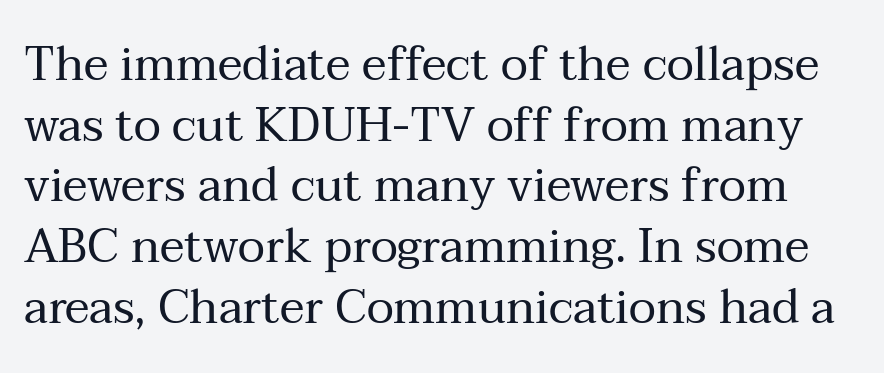
Q: Is the text bold? A: No.
Q: Is the text italic (slanted)? A: No, it is upright.
Q: Is the typeface a serif or a sans-serif typeface? A: Serif.
Q: Is the text underlined? A: No.
Q: Is the spacing between letters normal or unusually wide? A: Normal.
Q: Is the spacing between lines tight, normal or loose? A: Normal.
Q: Width (condensed, normal, or wide)? A: Normal.
Q: Stroke contrast? A: Medium.
Q: x-height? A: Medium.
Q: Monospaced? A: No.
